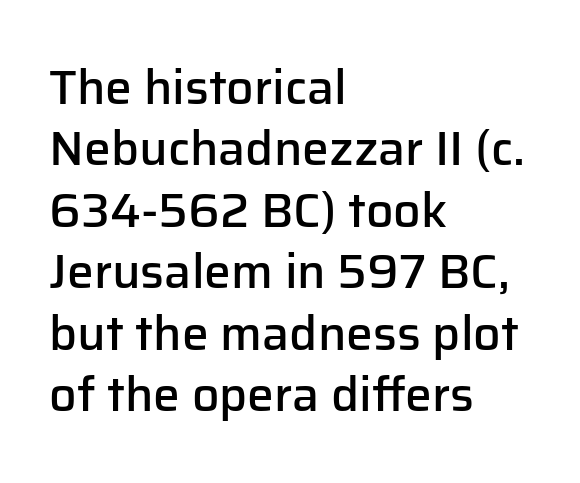
{"serif": "no", "italic": "no", "bold": "semi", "weight": "semibold", "width": "normal", "stroke_contrast": "low", "x_height": "medium", "monospaced": "no", "underline": "no", "align": "left", "line_spacing": "normal", "line_spacing_ratio": 1.28, "letter_spacing": "normal", "letter_spacing_em": 0.0, "glyph_px": 48}
